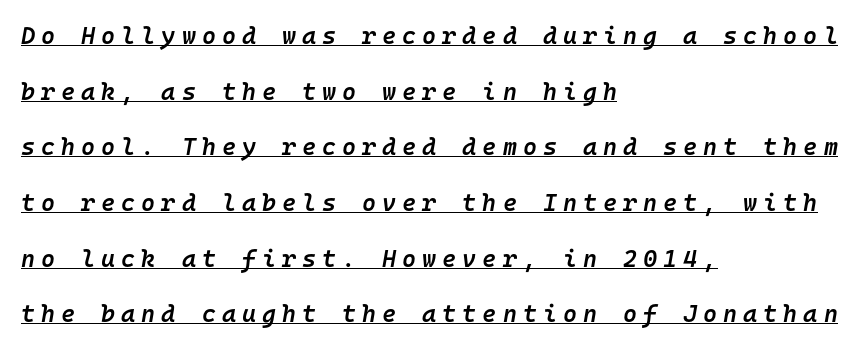
The image shows 24 px text type, italic (leaning right); set left-aligned, loose line spacing (2.32x), unusually wide letter spacing (+0.25 em), underlined.
